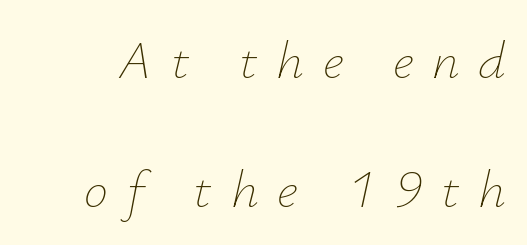
The image shows 54 px thin type, italic (leaning right); set loose line spacing (2.39x), unusually wide letter spacing (+0.35 em), not underlined; low stroke contrast and a small x-height.
